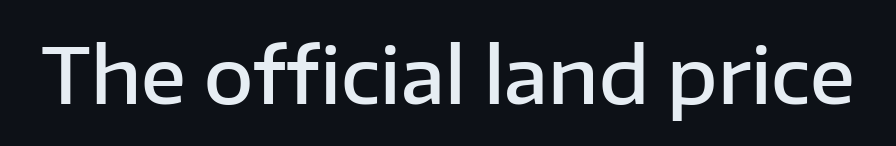
{"serif": "no", "italic": "no", "bold": "semi", "weight": "semibold", "width": "normal", "stroke_contrast": "low", "x_height": "medium", "monospaced": "no", "underline": "no", "letter_spacing": "normal", "letter_spacing_em": 0.0, "glyph_px": 76}
